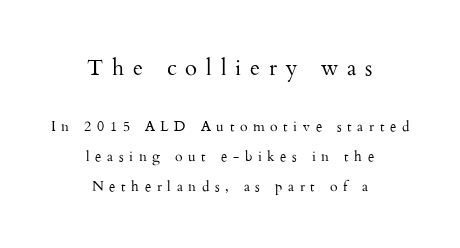
{"italic": "no", "bold": "no", "underline": "no", "align": "center", "line_spacing": "loose", "line_spacing_ratio": 2.15, "letter_spacing": "wide", "letter_spacing_em": 0.4, "larger_block": "first", "size_ratio": 1.57, "glyph_px": 22}
